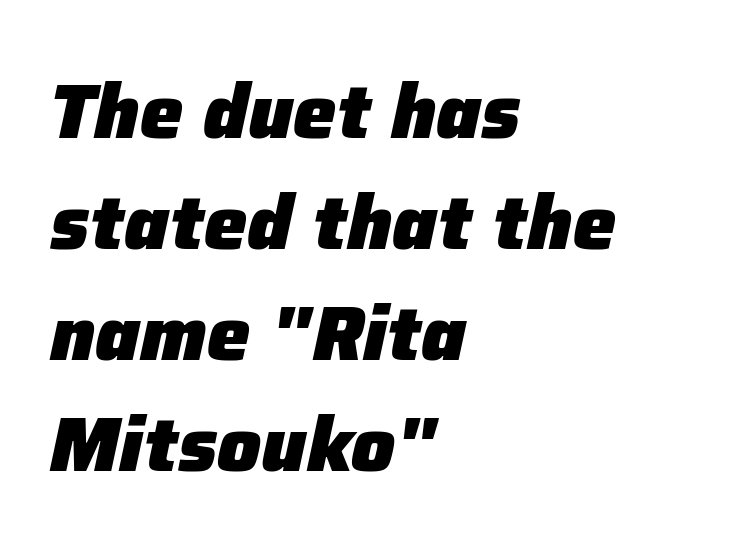
{"italic": "yes", "lean": "right", "slant_degrees": 12, "bold": "yes", "weight": "heavy", "width": "normal", "stroke_contrast": "low", "x_height": "medium", "monospaced": "no", "underline": "no", "align": "left", "line_spacing": "normal", "line_spacing_ratio": 1.44, "letter_spacing": "normal", "letter_spacing_em": 0.0, "glyph_px": 77}
